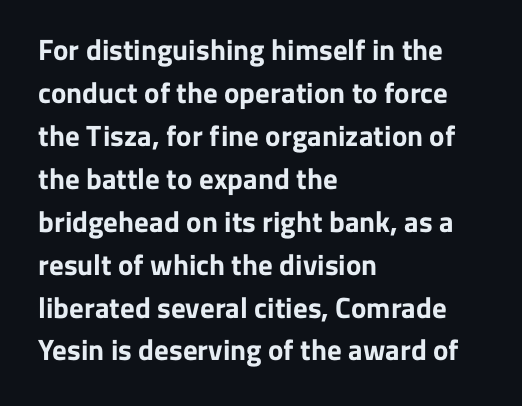
The image shows 29 px bold sans-serif type, upright; set left-aligned, normal line spacing (1.48x), normal letter spacing, not underlined; low stroke contrast and a medium x-height.
